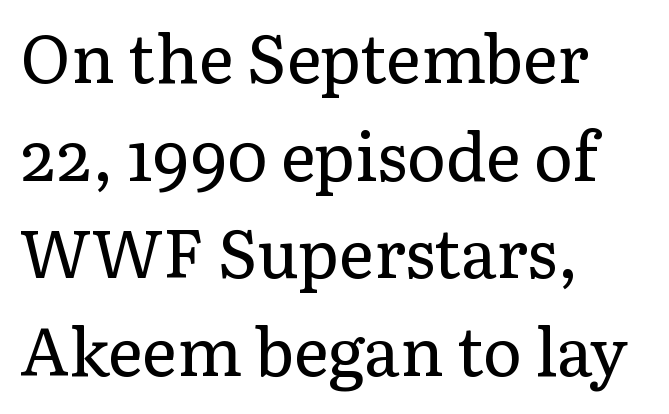
{"serif": "yes", "italic": "no", "bold": "no", "weight": "regular", "width": "normal", "stroke_contrast": "low", "x_height": "medium", "monospaced": "no", "underline": "no", "align": "left", "line_spacing": "normal", "line_spacing_ratio": 1.48, "letter_spacing": "normal", "letter_spacing_em": 0.0, "glyph_px": 66}
